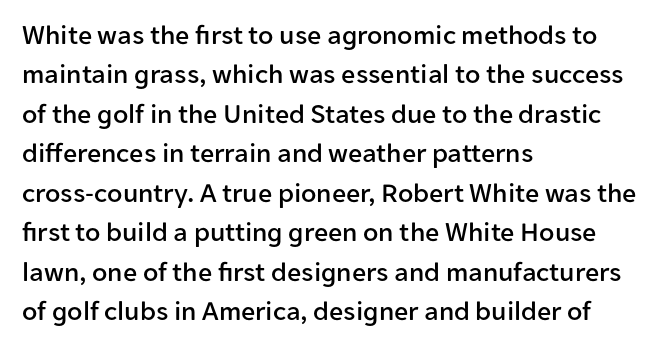
{"serif": "no", "italic": "no", "width": "normal", "stroke_contrast": "low", "x_height": "medium", "monospaced": "no", "underline": "no", "align": "left", "line_spacing": "normal", "line_spacing_ratio": 1.41, "letter_spacing": "normal", "letter_spacing_em": 0.0, "glyph_px": 28}
